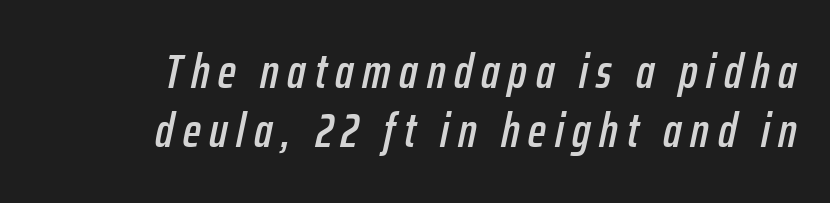
The passage shown is typed in a proportional face where columns would drift. Observe the lean: these are italic letterforms. Quick note: underline off. The paragraph has a hard right edge and a soft left edge.
